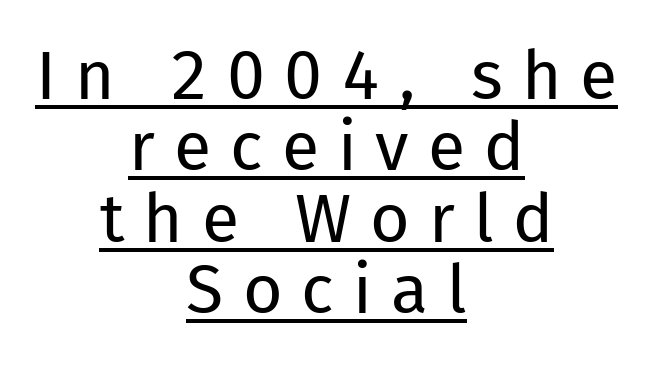
These glyphs show unthickened strokes, regular width or finer. Glance below the letters and you will spot a drawn line. Is there much room between lines? No — they nearly touch. Every character sits straight up, as roman type does.
